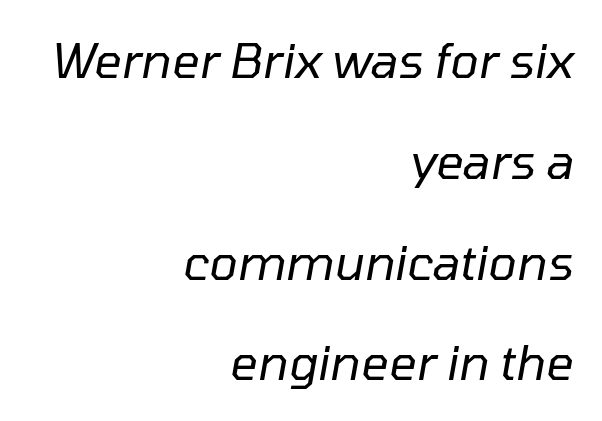
{"italic": "yes", "lean": "right", "slant_degrees": 10, "bold": "no", "weight": "regular", "width": "normal", "stroke_contrast": "low", "x_height": "medium", "monospaced": "no", "underline": "no", "align": "right", "line_spacing": "loose", "line_spacing_ratio": 2.1, "letter_spacing": "normal", "letter_spacing_em": 0.0, "glyph_px": 48}
